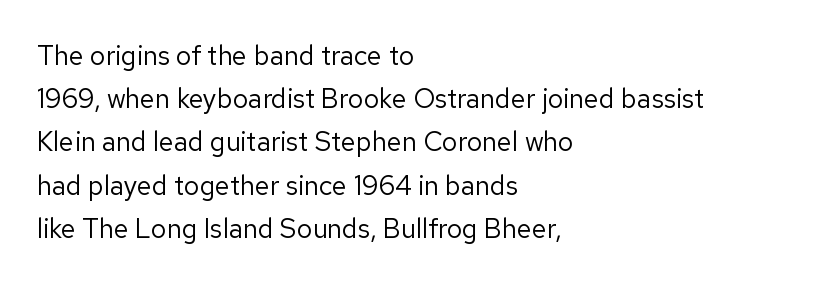
Posture: straight, roman, zero tilt. Notice how descenders clear the ascenders below comfortably — that's standard leading. Visually the block forms a straight wall on the left and a jagged coastline on the right. Descenders hang freely into open space. The type is set solid horizontally, with unmodified tracking. Heft: none added — not bold.
